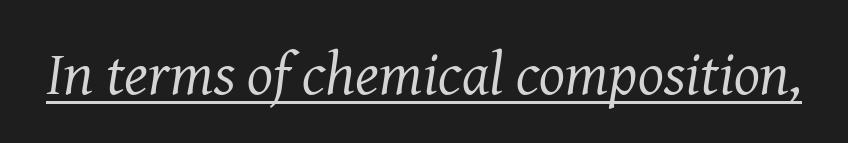
Note the varied advance widths — an 'i' is clearly narrower than an 'm'. These lines were composed using italics. Inter-character spacing is left at the font's built-in metrics. The letterforms sit at book weight or below. Glance below the letters and you will spot a drawn line. The designer went with a serif here, giving each stem small feet.
